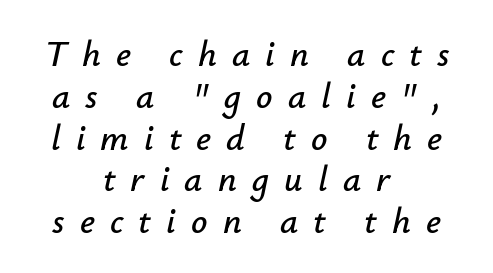
{"italic": "yes", "lean": "right", "slant_degrees": 12, "width": "normal", "stroke_contrast": "low", "x_height": "small", "monospaced": "no", "underline": "no", "align": "center", "line_spacing_ratio": 1.16, "letter_spacing": "wide", "letter_spacing_em": 0.42, "glyph_px": 36}
